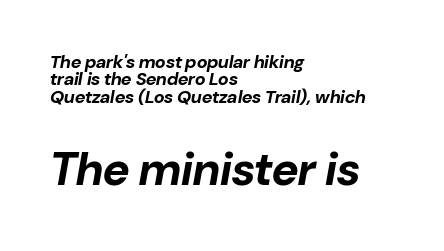
{"italic": "yes", "lean": "right", "slant_degrees": 10, "bold": "yes", "weight": "bold", "width": "normal", "stroke_contrast": "low", "x_height": "medium", "monospaced": "no", "underline": "no", "align": "left", "line_spacing": "tight", "line_spacing_ratio": 0.97, "letter_spacing": "normal", "letter_spacing_em": 0.0, "larger_block": "second", "size_ratio": 2.56, "glyph_px": 46}
